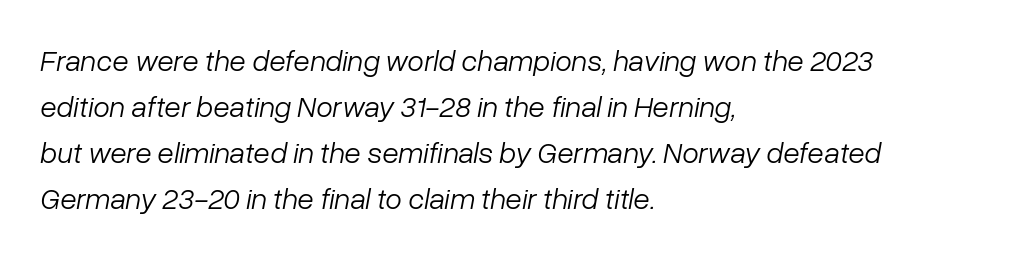
Q: Is the text bold? A: No.
Q: Is the text italic (slanted)? A: Yes, it leans right by about 10 degrees.
Q: Is the text underlined? A: No.
Q: How is the paragraph aligned? A: Left-aligned.
Q: Is the spacing between letters normal or unusually wide? A: Normal.
Q: Is the spacing between lines tight, normal or loose? A: Normal.
Q: Width (condensed, normal, or wide)? A: Normal.
Q: Stroke contrast? A: Low.
Q: x-height? A: Medium.
Q: Monospaced? A: No.
